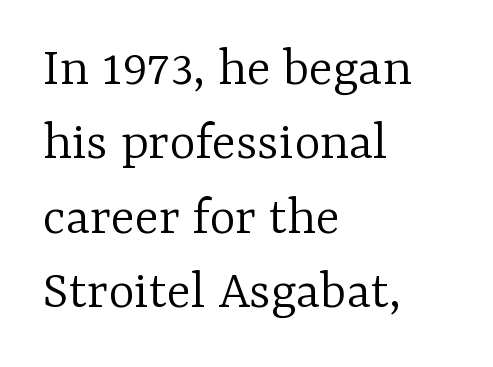
{"serif": "yes", "italic": "no", "bold": "no", "weight": "light", "width": "normal", "stroke_contrast": "low", "x_height": "medium", "monospaced": "no", "underline": "no", "align": "left", "line_spacing": "normal", "line_spacing_ratio": 1.33, "letter_spacing": "normal", "letter_spacing_em": 0.0, "glyph_px": 56}
